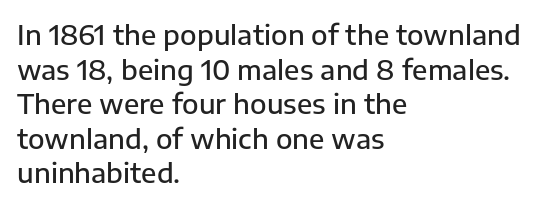
The image shows 27 px text type, upright; set left-aligned, normal line spacing (1.28x), normal letter spacing, not underlined.
